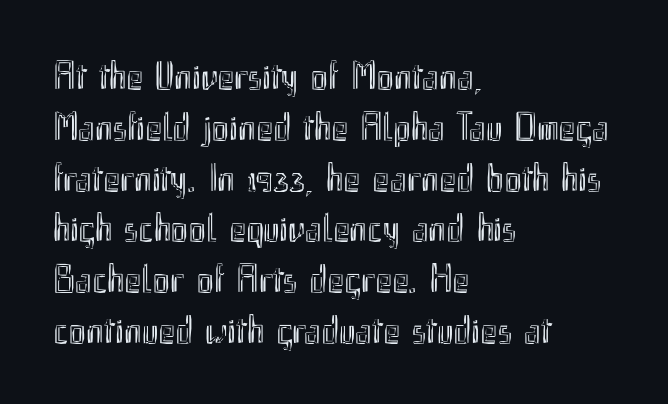
{"italic": "no", "width": "condensed", "x_height": "small", "monospaced": "no", "underline": "no", "align": "left", "line_spacing": "normal", "line_spacing_ratio": 1.27, "letter_spacing": "normal", "letter_spacing_em": 0.0, "glyph_px": 40}
